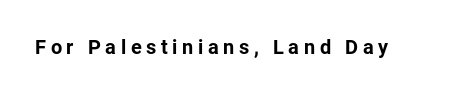
Each row of text sits above clean, open space. Short note: letters widely spaced. I'd describe the lettering as bold — thick and assertive. No italicization has been applied; the sample stays upright.
